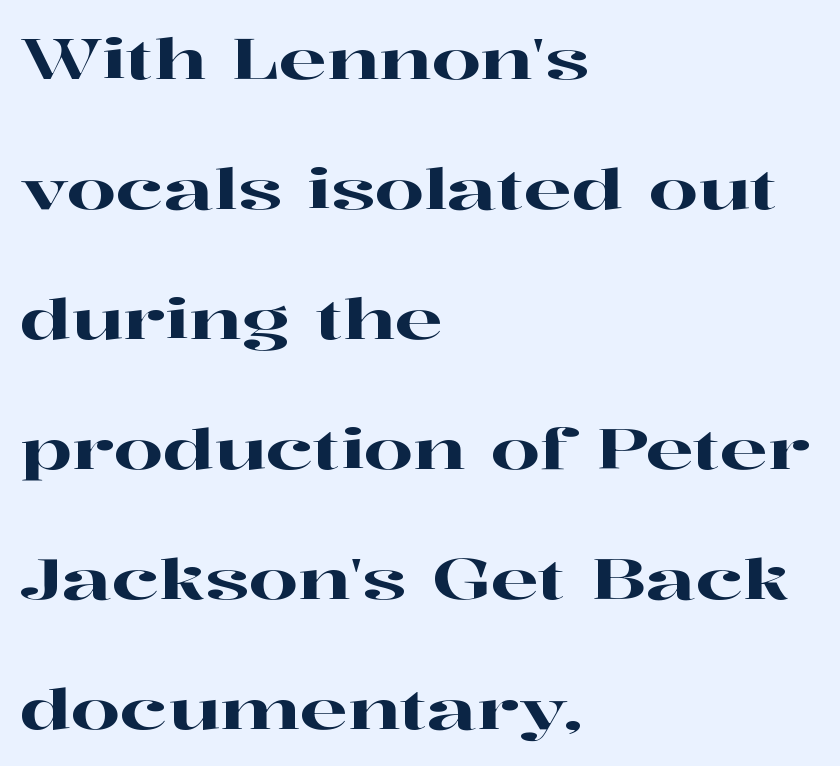
This block would shrink considerably if given ordinary leading; it's expanded now. Default kerning and tracking; the words read as compact shapes. Character widths vary here, with narrow letters taking less room than wide ones. A serif font was chosen for this passage.
